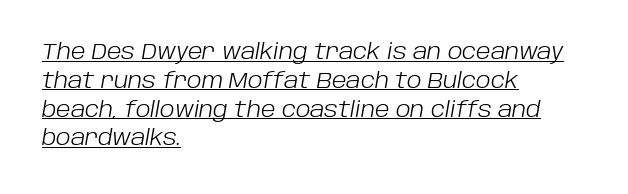
Q: Is the text bold? A: No.
Q: Is the text italic (slanted)? A: Yes, it leans right by about 10 degrees.
Q: Is the text underlined? A: Yes.
Q: How is the paragraph aligned? A: Left-aligned.
Q: Is the spacing between letters normal or unusually wide? A: Normal.
Q: Is the spacing between lines tight, normal or loose? A: Normal.
